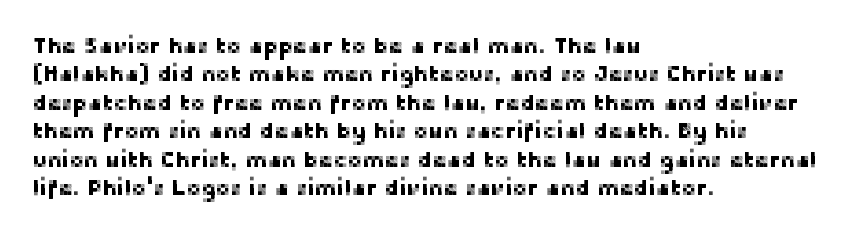
The image shows 22 px text type, upright; set left-aligned, normal line spacing (1.29x), normal letter spacing, not underlined.
